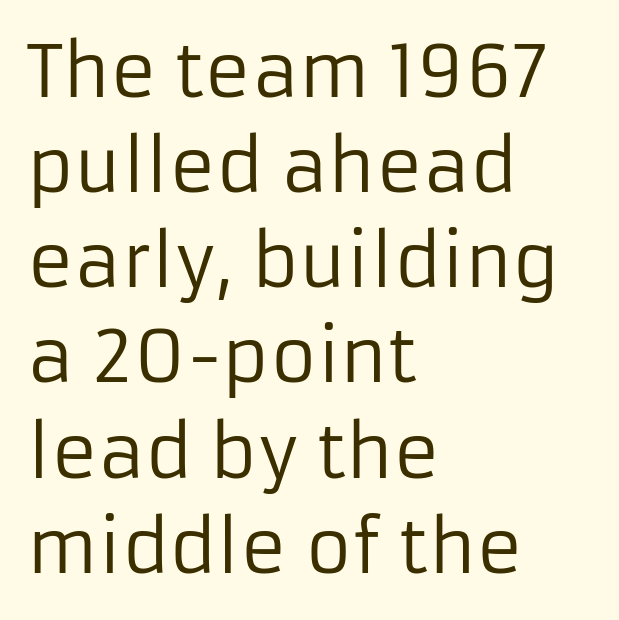
{"serif": "no", "italic": "no", "bold": "no", "weight": "regular", "width": "normal", "stroke_contrast": "low", "x_height": "medium", "monospaced": "no", "underline": "no", "align": "left", "line_spacing": "normal", "line_spacing_ratio": 1.34, "letter_spacing": "normal", "letter_spacing_em": 0.0, "glyph_px": 71}
